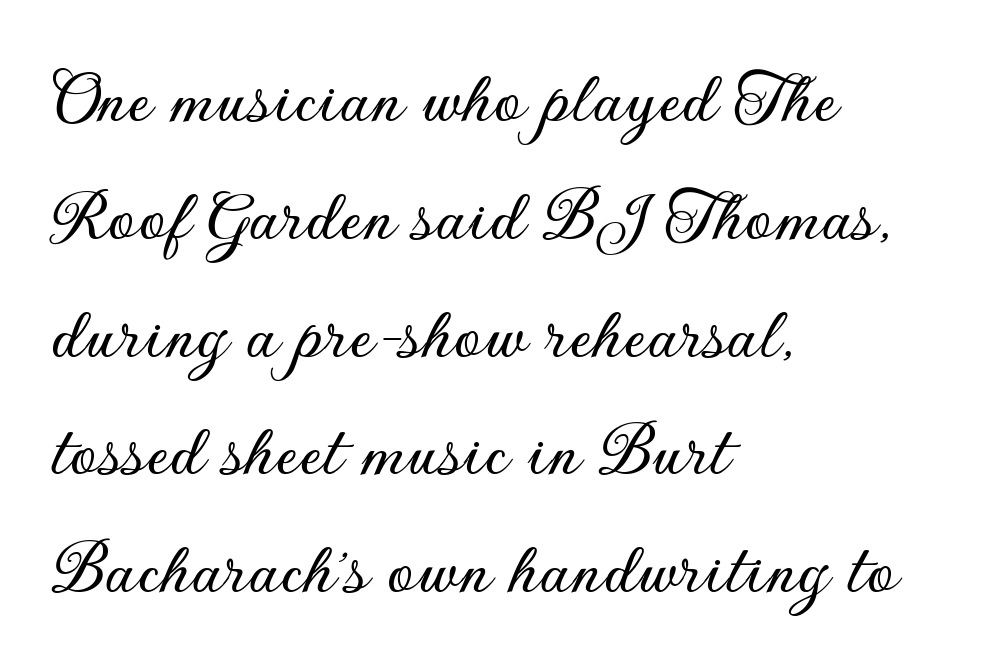
Q: Is the text italic (slanted)? A: Yes.
Q: Is the typeface a serif or a sans-serif typeface? A: Sans-serif.
Q: Is the text underlined? A: No.
Q: How is the paragraph aligned? A: Left-aligned.
Q: Is the spacing between letters normal or unusually wide? A: Normal.
Q: Is the spacing between lines tight, normal or loose? A: Normal.
Q: Width (condensed, normal, or wide)? A: Normal.
Q: Stroke contrast? A: Low.
Q: x-height? A: Small.
Q: Monospaced? A: No.
